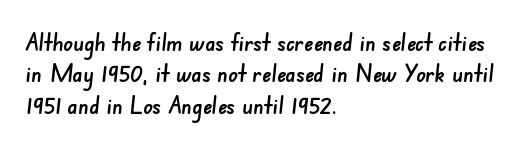
The image shows 24 px text type; set left-aligned, normal line spacing (1.31x), normal letter spacing, not underlined.
